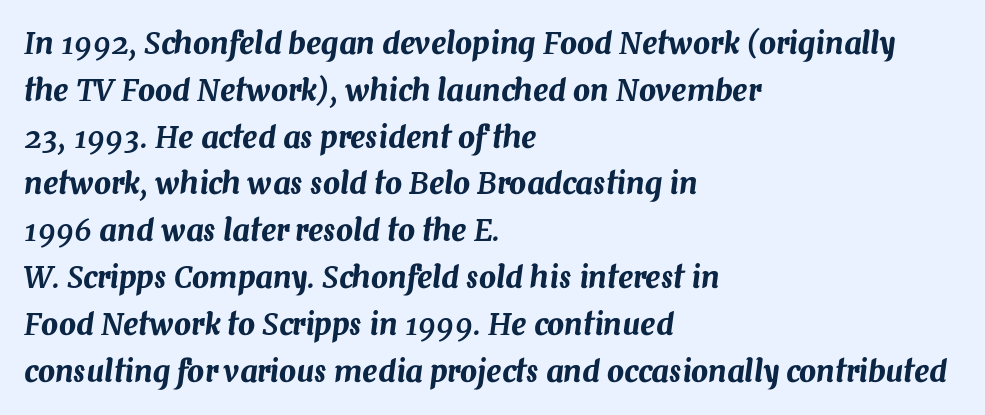
Inter-character spacing is left at the font's built-in metrics. Italic: yes, the glyphs are oblique. A typesetter would call this leading conventional body-copy spacing. Words float on clear page, feet unadorned. The paragraph shown leans on its left margin.
